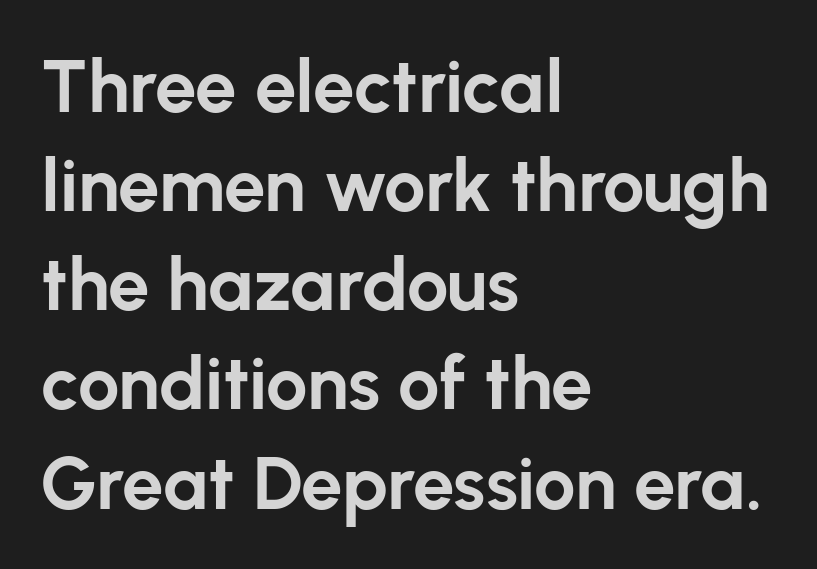
Serifs: no, the terminals of the letterforms are clean. Successive baselines arrive at the customary interval. The strokes are fattened all the way to bold. The setting favours the left margin, as ordinary paragraphs usually do. When letters stand straight like this, we call the style roman or upright.
